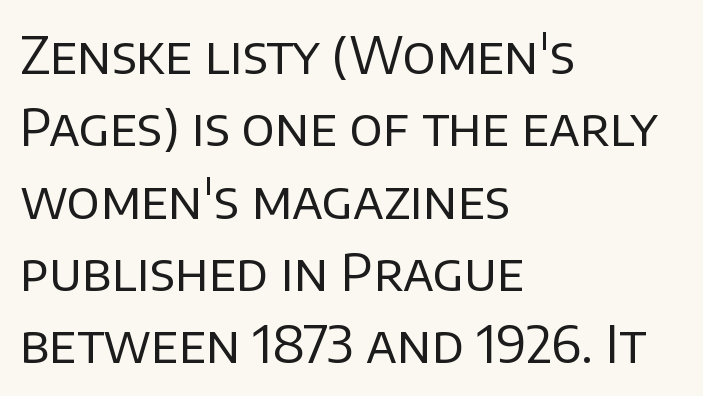
The image shows 52 px regular-weight sans-serif type, upright; set left-aligned, normal line spacing (1.39x), normal letter spacing, not underlined; low stroke contrast and a large x-height.
